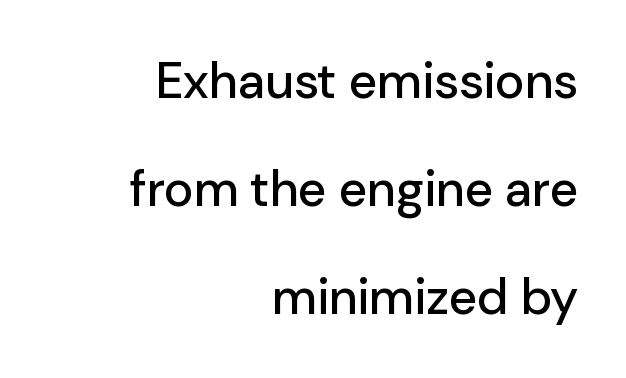
Baseline-to-baseline distance is far greater than the letter height. Glance below the letters and you will spot only blank space. This sample uses an upright cut, with every glyph sitting square on the baseline. The tracking reads as untouched default to a designer's eye.
